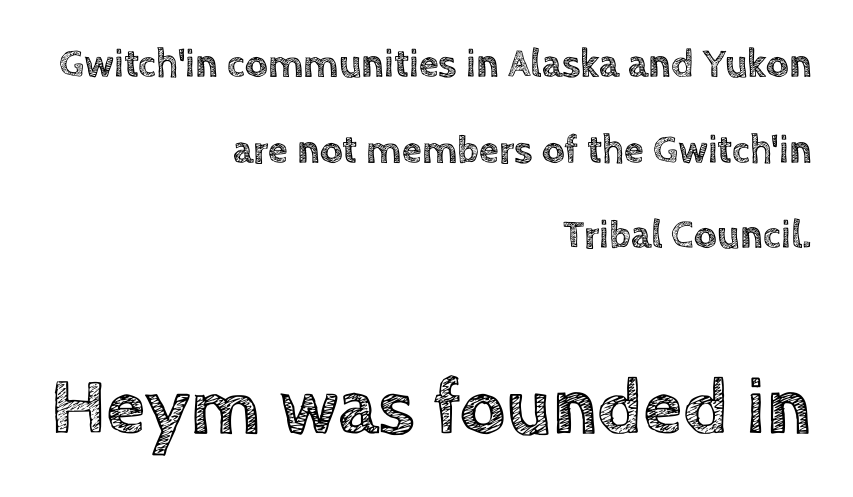
Underline: absent. Line spacing here is loose. Whoever set this made the second block the dominant, larger element. Between one letter and the next there's only the usual sliver of space.
